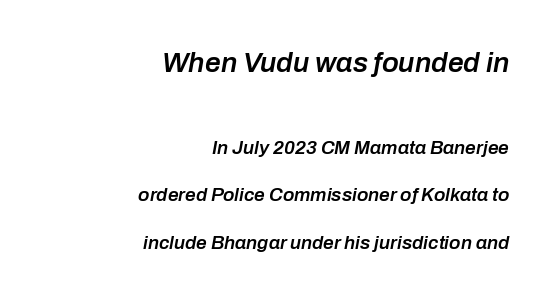
The image shows 28 px semibold type, italic (leaning right); set right-aligned, loose line spacing (2.49x), normal letter spacing, not underlined; the first (top) block is 1.47x larger; low stroke contrast and a medium x-height.
